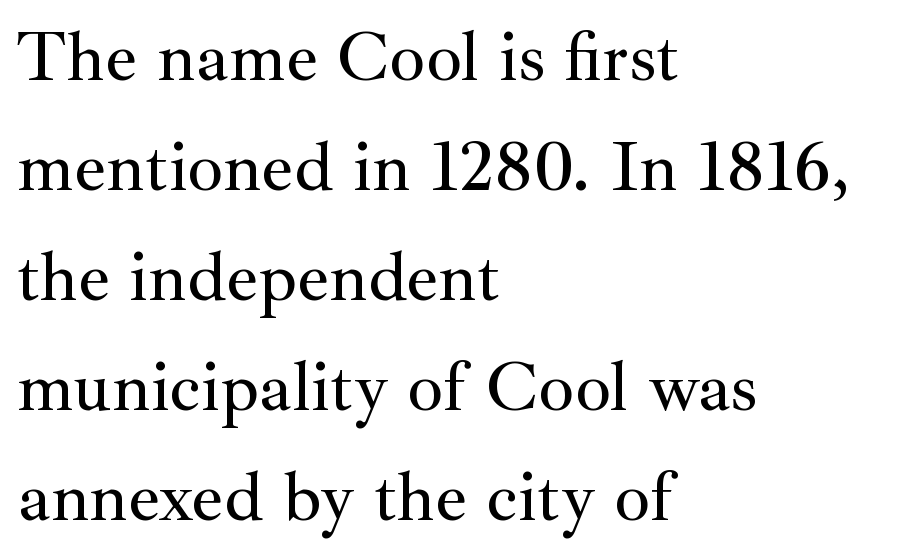
Q: Is the text italic (slanted)? A: No, it is upright.
Q: Is the typeface a serif or a sans-serif typeface? A: Serif.
Q: Is the text underlined? A: No.
Q: How is the paragraph aligned? A: Left-aligned.
Q: Is the spacing between letters normal or unusually wide? A: Normal.
Q: Is the spacing between lines tight, normal or loose? A: Normal.
Q: Width (condensed, normal, or wide)? A: Normal.
Q: Stroke contrast? A: Medium.
Q: x-height? A: Small.
Q: Monospaced? A: No.
